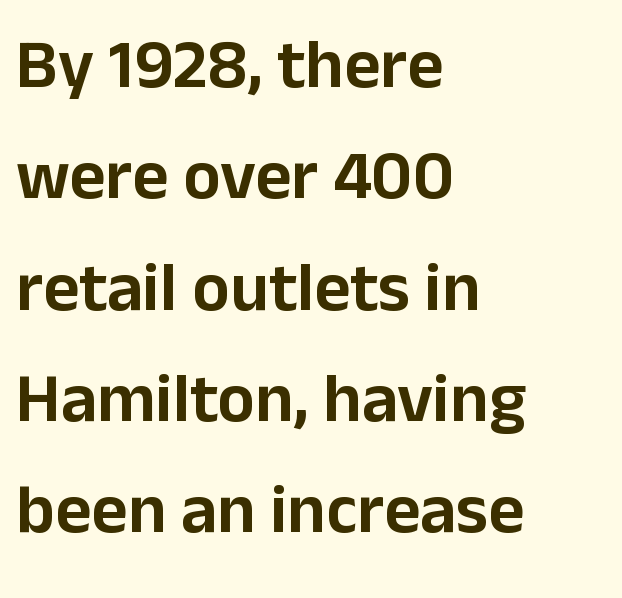
{"serif": "no", "italic": "no", "width": "normal", "stroke_contrast": "low", "x_height": "medium", "monospaced": "no", "underline": "no", "align": "left", "line_spacing": "normal", "line_spacing_ratio": 1.59, "letter_spacing": "normal", "letter_spacing_em": 0.0, "glyph_px": 70}
